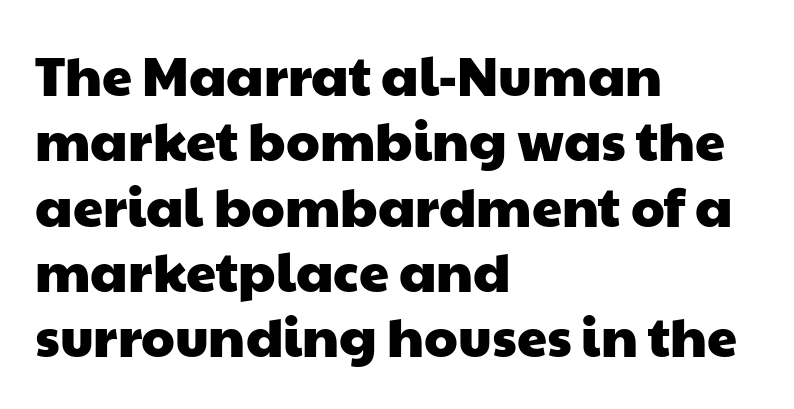
The image shows 54 px wide sans-serif type; set left-aligned, line spacing 1.21x, normal letter spacing, not underlined; low stroke contrast and a medium x-height.
